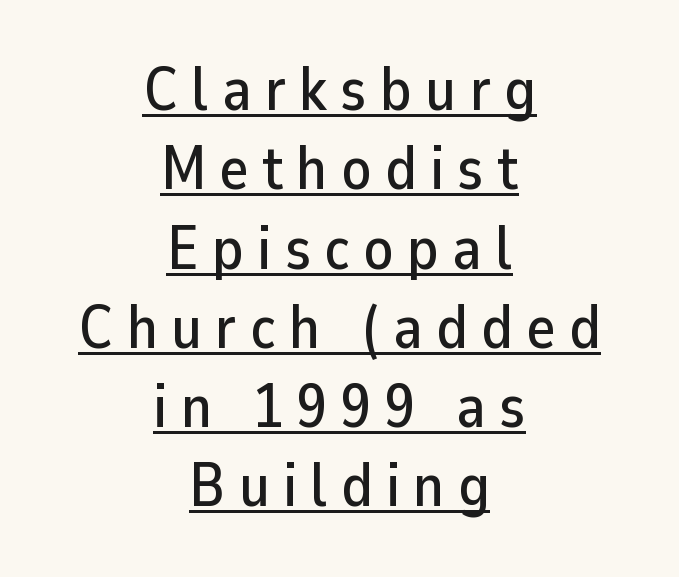
{"serif": "no", "italic": "no", "width": "normal", "stroke_contrast": "low", "x_height": "medium", "monospaced": "no", "underline": "yes", "align": "center", "line_spacing": "normal", "line_spacing_ratio": 1.3, "letter_spacing": "wide", "letter_spacing_em": 0.22, "glyph_px": 61}
